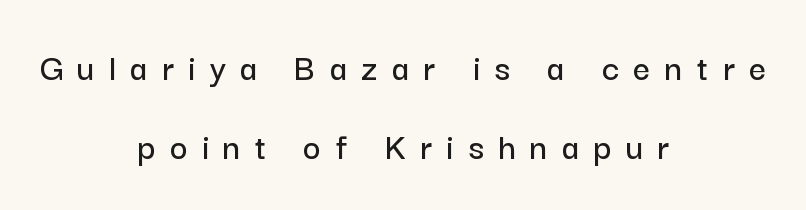
The letters advance in unequal steps, a hallmark of proportional type. Reading down the column, the eye jumps a long way to each next line. Unlike italic type, these characters show no tilt at all. Decoration check: the copy has no underline. Look at the tracking — it's clearly loosened, letters drifting apart.
